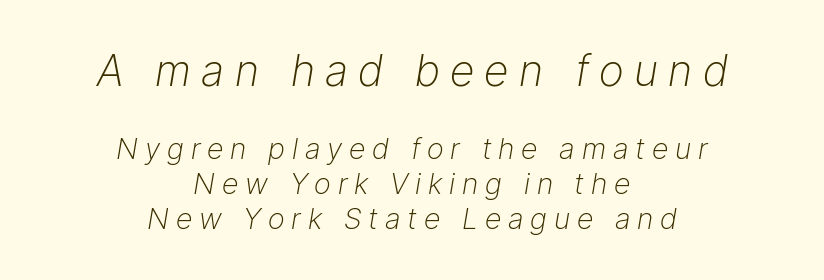
{"italic": "yes", "lean": "right", "slant_degrees": 9, "bold": "no", "weight": "light", "width": "normal", "stroke_contrast": "low", "x_height": "medium", "monospaced": "no", "underline": "no", "align": "center", "line_spacing_ratio": 1.2, "letter_spacing": "wide", "letter_spacing_em": 0.24, "larger_block": "first", "size_ratio": 1.48, "glyph_px": 43}
